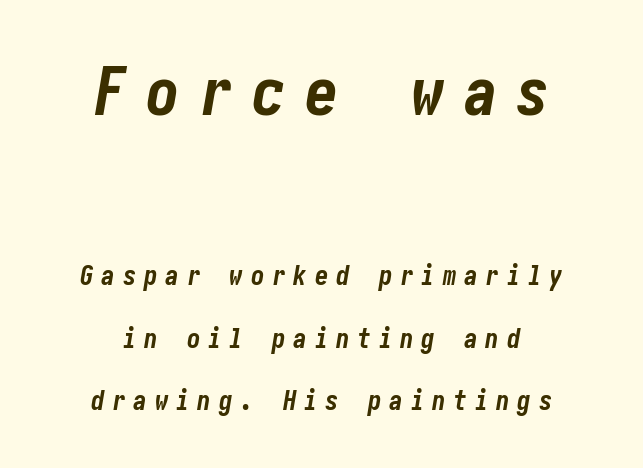
{"italic": "yes", "lean": "right", "slant_degrees": 10, "bold": "yes", "weight": "bold", "width": "condensed", "stroke_contrast": "low", "x_height": "medium", "underline": "no", "align": "center", "line_spacing": "loose", "line_spacing_ratio": 2.32, "letter_spacing": "wide", "letter_spacing_em": 0.29, "larger_block": "first", "size_ratio": 2.48, "glyph_px": 67}
